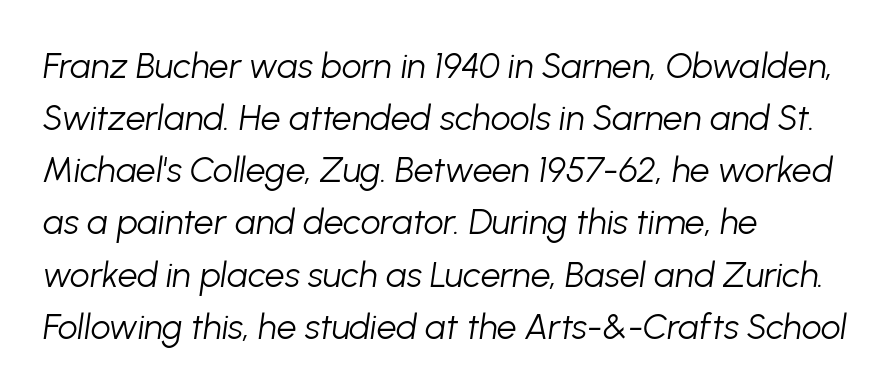
Q: Is the text bold? A: No.
Q: Is the text italic (slanted)? A: Yes, it leans right by about 8 degrees.
Q: Is the text underlined? A: No.
Q: How is the paragraph aligned? A: Left-aligned.
Q: Is the spacing between letters normal or unusually wide? A: Normal.
Q: Is the spacing between lines tight, normal or loose? A: Normal.
Q: Width (condensed, normal, or wide)? A: Normal.
Q: Stroke contrast? A: Low.
Q: x-height? A: Medium.
Q: Monospaced? A: No.
